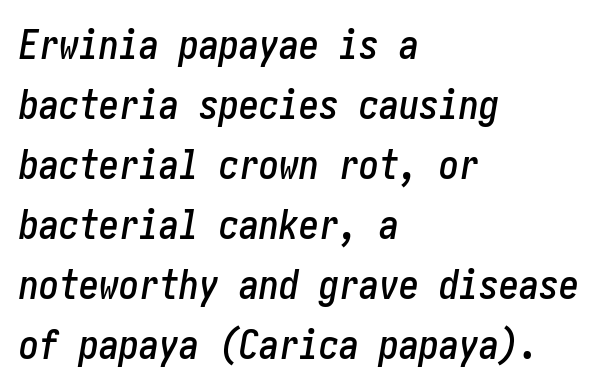
{"italic": "yes", "lean": "right", "slant_degrees": 10, "width": "condensed", "stroke_contrast": "low", "x_height": "medium", "underline": "no", "align": "left", "line_spacing": "normal", "line_spacing_ratio": 1.5, "letter_spacing": "normal", "letter_spacing_em": 0.0, "glyph_px": 40}
